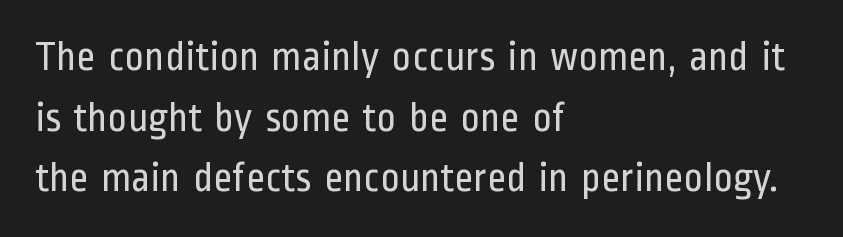
Regarding serifs, this sample does without them. Regarding leading, the lines here are spaced in the standard way. Just letters on the line, the space beneath them empty. Italic? Not at all — the glyphs are vertical. Students, note that the glyphs here touch the page at normal intervals. Where is the straight margin? On the left.
